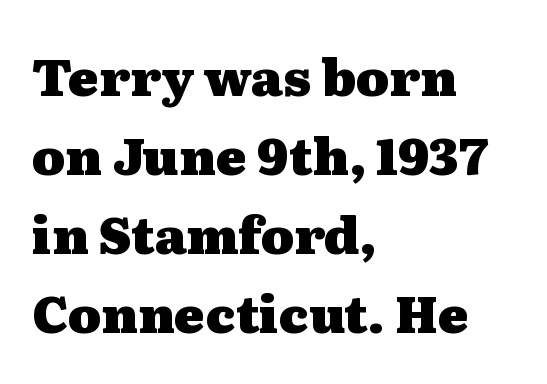
{"serif": "yes", "italic": "no", "bold": "yes", "weight": "heavy", "width": "wide", "stroke_contrast": "medium", "x_height": "medium", "monospaced": "no", "underline": "no", "align": "left", "line_spacing": "normal", "line_spacing_ratio": 1.55, "letter_spacing": "normal", "letter_spacing_em": 0.0, "glyph_px": 51}
